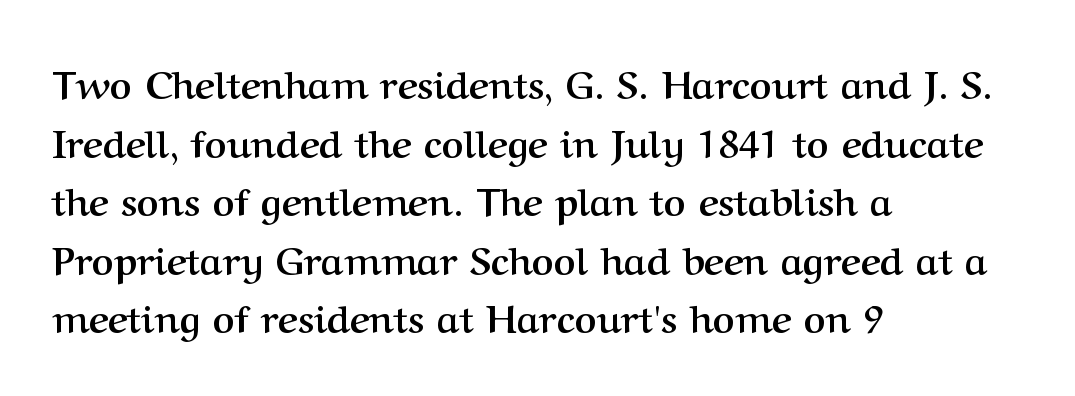
The image shows 38 px semibold serif type, upright; set left-aligned, normal line spacing (1.54x), normal letter spacing, not underlined; medium stroke contrast and a medium x-height.
